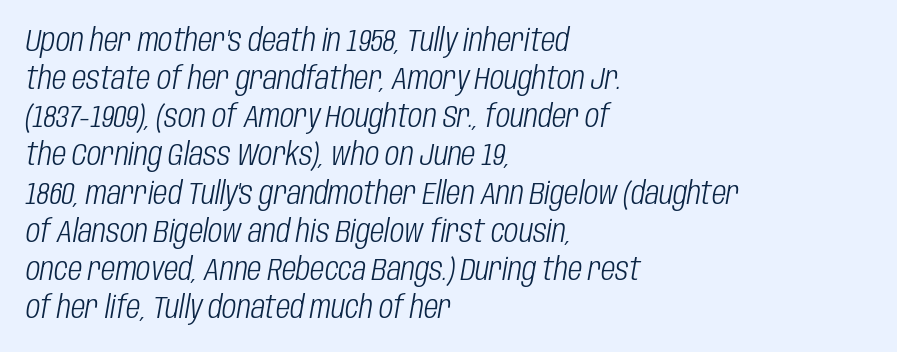
One-word summary of the alignment: left. Inter-character spacing is left at the font's built-in metrics. The passage shown is typed in a proportional face where columns would drift. Characters are canted at an angle relative to the baseline's perpendicular.
